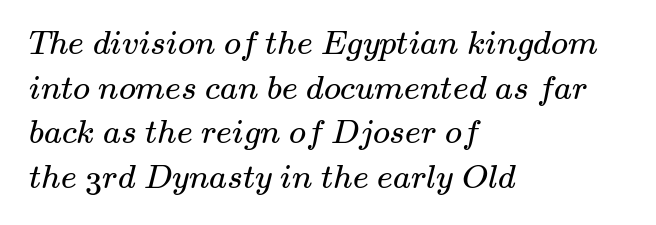
Q: Is the text bold? A: No.
Q: Is the typeface a serif or a sans-serif typeface? A: Serif.
Q: Is the text underlined? A: No.
Q: How is the paragraph aligned? A: Left-aligned.
Q: Is the spacing between letters normal or unusually wide? A: Normal.
Q: Is the spacing between lines tight, normal or loose? A: Normal.
Q: Width (condensed, normal, or wide)? A: Wide.
Q: Stroke contrast? A: Medium.
Q: x-height? A: Small.
Q: Monospaced? A: No.
